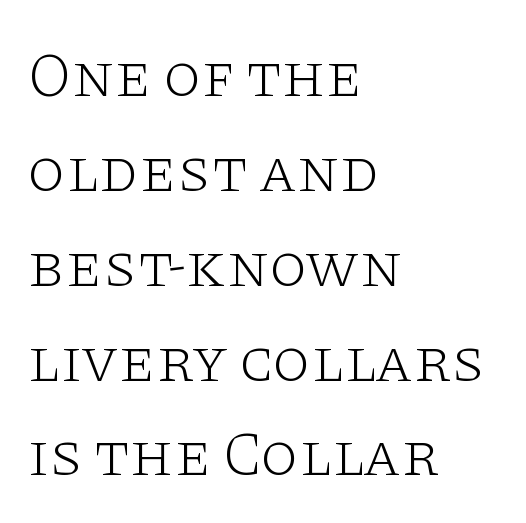
The image shows 62 px light, wide serif type, upright; set left-aligned, normal line spacing (1.53x), normal letter spacing, not underlined; low stroke contrast and a large x-height.
